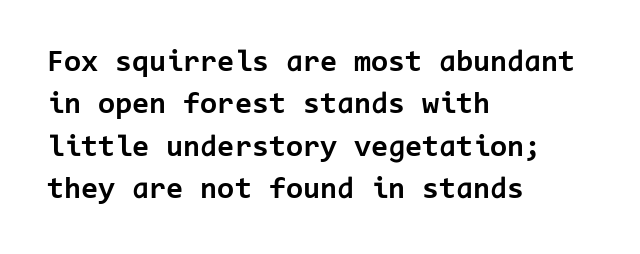
Q: Is the text bold? A: Yes.
Q: Is the text italic (slanted)? A: No, it is upright.
Q: Is the typeface a serif or a sans-serif typeface? A: Sans-serif.
Q: Is the text underlined? A: No.
Q: How is the paragraph aligned? A: Left-aligned.
Q: Is the spacing between letters normal or unusually wide? A: Normal.
Q: Is the spacing between lines tight, normal or loose? A: Normal.
Q: Width (condensed, normal, or wide)? A: Normal.
Q: Stroke contrast? A: Low.
Q: x-height? A: Medium.
Q: Monospaced? A: Yes.
